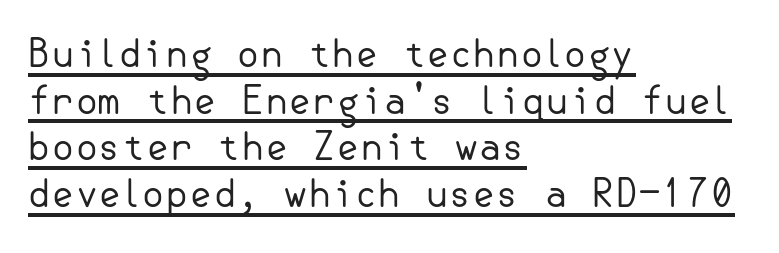
The image shows 38 px regular-weight sans-serif type, upright; set left-aligned, line spacing 1.23x, normal letter spacing, underlined; low stroke contrast and a small x-height.
